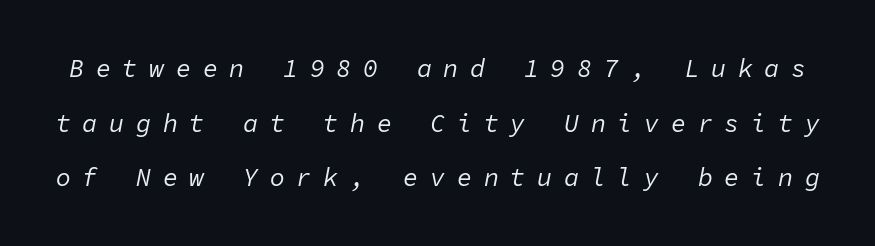
The image shows 25 px text type, italic (leaning right); set loose line spacing (2.19x), unusually wide letter spacing (+0.47 em), not underlined.
